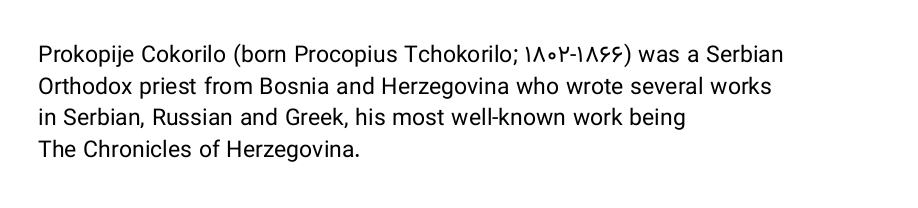
Q: Is the text bold? A: No.
Q: Is the text italic (slanted)? A: No, it is upright.
Q: Is the text underlined? A: No.
Q: How is the paragraph aligned? A: Left-aligned.
Q: Is the spacing between letters normal or unusually wide? A: Normal.
Q: Is the spacing between lines tight, normal or loose? A: Normal.
